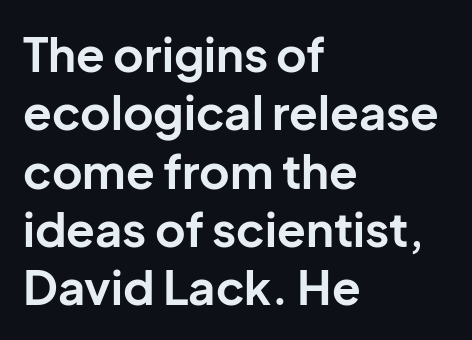
A student would call this left alignment; a typographer would say flush left, rag right. Looks like regular typesetting: each glyph gets only the width it needs. Letters rest on an invisible, unmarked baseline. The face used here has the dense, thick strokes of a bold. What stands out about the letter spacing? Nothing — it is the standard amount.
